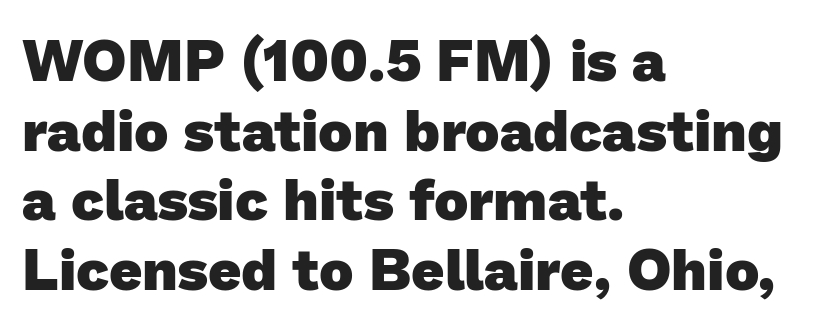
{"serif": "no", "bold": "yes", "weight": "heavy", "width": "normal", "stroke_contrast": "low", "x_height": "medium", "monospaced": "no", "underline": "no", "align": "left", "line_spacing_ratio": 1.2, "letter_spacing": "normal", "letter_spacing_em": 0.0, "glyph_px": 58}
